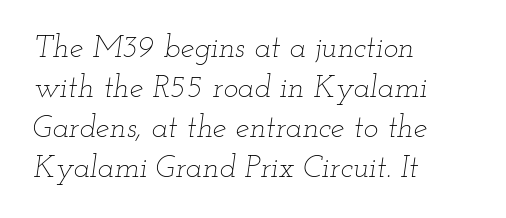
The image shows 31 px thin, wide type, italic (leaning right); set left-aligned, normal line spacing (1.29x), normal letter spacing, not underlined; low stroke contrast and a small x-height.
